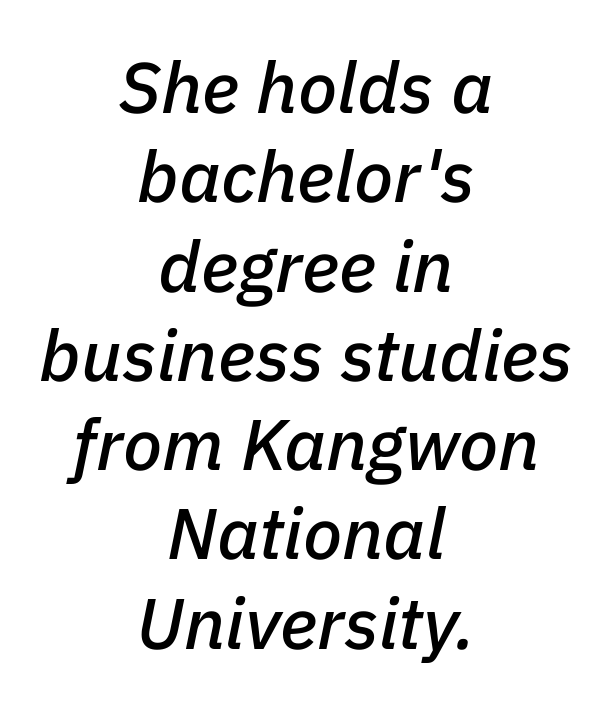
{"italic": "yes", "lean": "right", "slant_degrees": 11, "width": "normal", "stroke_contrast": "low", "x_height": "medium", "monospaced": "no", "underline": "no", "align": "center", "line_spacing_ratio": 1.24, "letter_spacing": "normal", "letter_spacing_em": 0.0, "glyph_px": 72}
